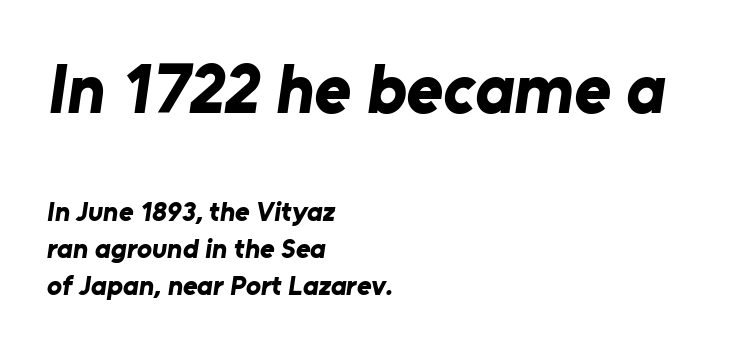
{"serif": "no", "bold": "yes", "weight": "bold", "width": "normal", "stroke_contrast": "low", "x_height": "medium", "monospaced": "no", "underline": "no", "align": "left", "line_spacing": "normal", "line_spacing_ratio": 1.32, "letter_spacing": "normal", "letter_spacing_em": 0.0, "larger_block": "first", "size_ratio": 2.5, "glyph_px": 70}
